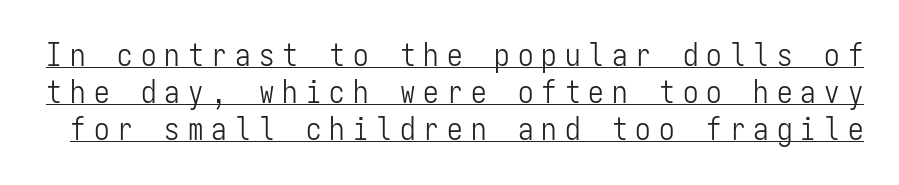
{"serif": "no", "italic": "no", "bold": "no", "weight": "light", "width": "condensed", "stroke_contrast": "low", "x_height": "medium", "monospaced": "yes", "underline": "yes", "line_spacing_ratio": 1.19, "letter_spacing": "wide", "letter_spacing_em": 0.26, "glyph_px": 31}
